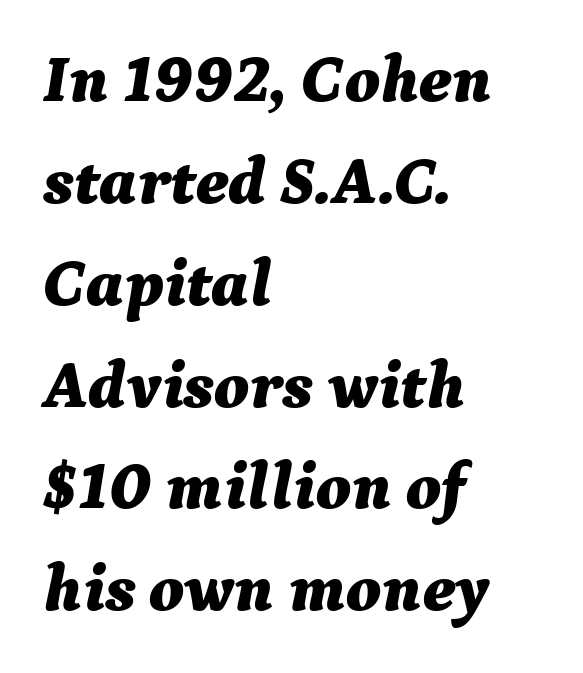
{"italic": "yes", "lean": "right", "slant_degrees": 9, "bold": "yes", "weight": "bold", "width": "normal", "stroke_contrast": "medium", "x_height": "medium", "monospaced": "no", "underline": "no", "align": "left", "line_spacing": "normal", "line_spacing_ratio": 1.52, "letter_spacing": "normal", "letter_spacing_em": 0.0, "glyph_px": 67}
